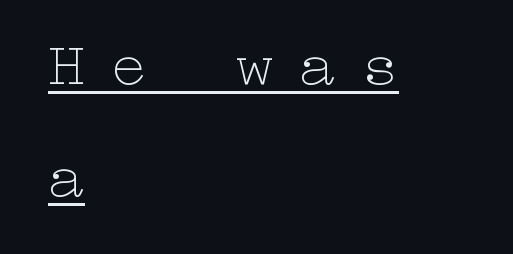
{"italic": "no", "bold": "no", "weight": "thin", "width": "wide", "stroke_contrast": "low", "x_height": "medium", "underline": "yes", "align": "left", "line_spacing_ratio": 1.83, "letter_spacing": "wide", "letter_spacing_em": 0.43, "glyph_px": 61}
